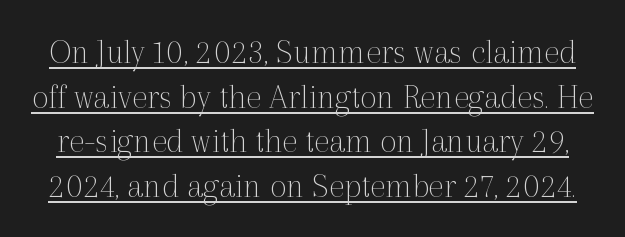
The image shows 36 px thin serif type, upright; set line spacing 1.24x, normal letter spacing, underlined; a medium x-height.
